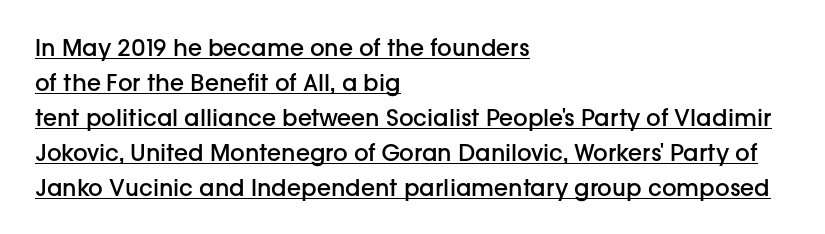
Q: Is the text bold? A: Semi-bold.
Q: Is the text italic (slanted)? A: No, it is upright.
Q: Is the text underlined? A: Yes.
Q: How is the paragraph aligned? A: Left-aligned.
Q: Is the spacing between letters normal or unusually wide? A: Normal.
Q: Is the spacing between lines tight, normal or loose? A: Normal.
